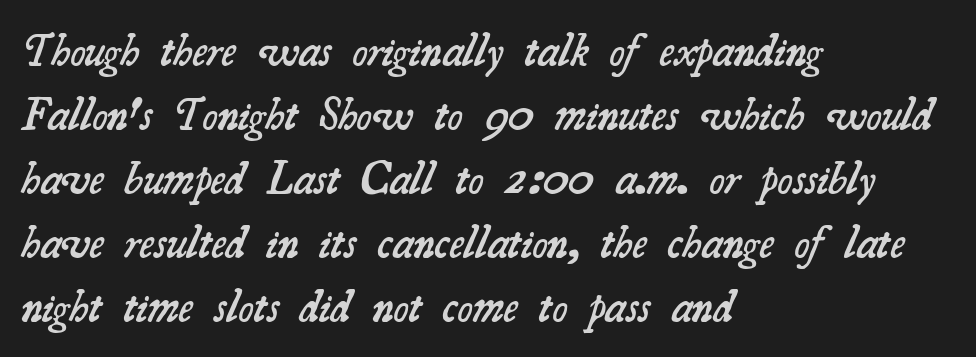
Q: Is the text bold? A: Semi-bold.
Q: Is the typeface a serif or a sans-serif typeface? A: Serif.
Q: Is the text underlined? A: No.
Q: How is the paragraph aligned? A: Left-aligned.
Q: Is the spacing between letters normal or unusually wide? A: Normal.
Q: Is the spacing between lines tight, normal or loose? A: Normal.
Q: Width (condensed, normal, or wide)? A: Normal.
Q: Stroke contrast? A: Medium.
Q: x-height? A: Small.
Q: Monospaced? A: No.
